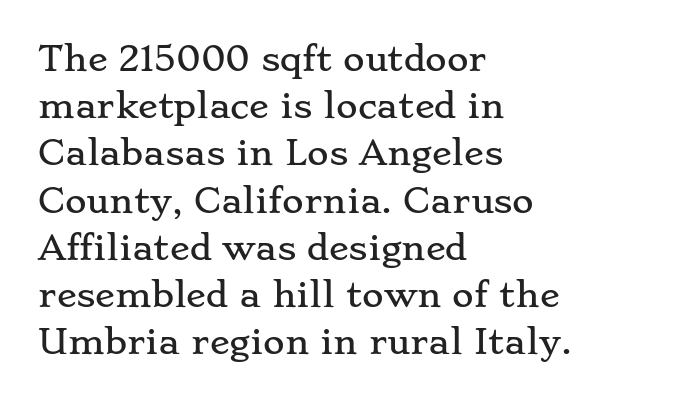
The area under the type is left untouched. Between one letter and the next there's only the usual sliver of space. The designer went with a serif here, giving each stem small feet. The lettering stays uniformly vertical, giving the passage a roman look. Does the copy run flush right? No — it runs flush left. These lines sit exactly where default settings would place them.
